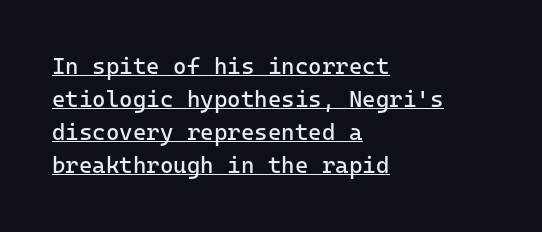
Stroke thickness stays within the range of a standard reading face or lighter. Honestly, the row spacing looks completely unremarkable. Somebody hit Ctrl+U on this one — the words are underlined. You can tell it's not italic because the verticals are truly vertical.
